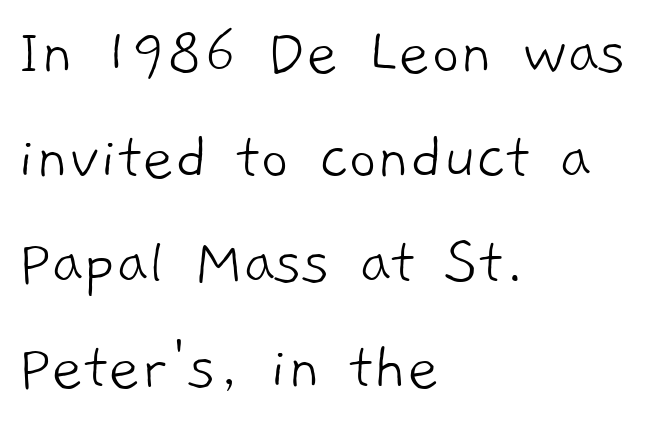
Every row of glyphs begins at an identical x-position on the left. Plain, unruled lines of type. These lines are rendered in a variable-pitch font. What kind of face is this? One without serifs — a sans. Honestly, the row spacing looks completely unremarkable.
